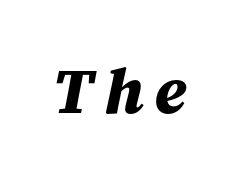
{"italic": "yes", "lean": "right", "slant_degrees": 12, "bold": "yes", "weight": "bold", "width": "normal", "stroke_contrast": "medium", "x_height": "medium", "monospaced": "no", "underline": "no", "glyph_px": 65}
